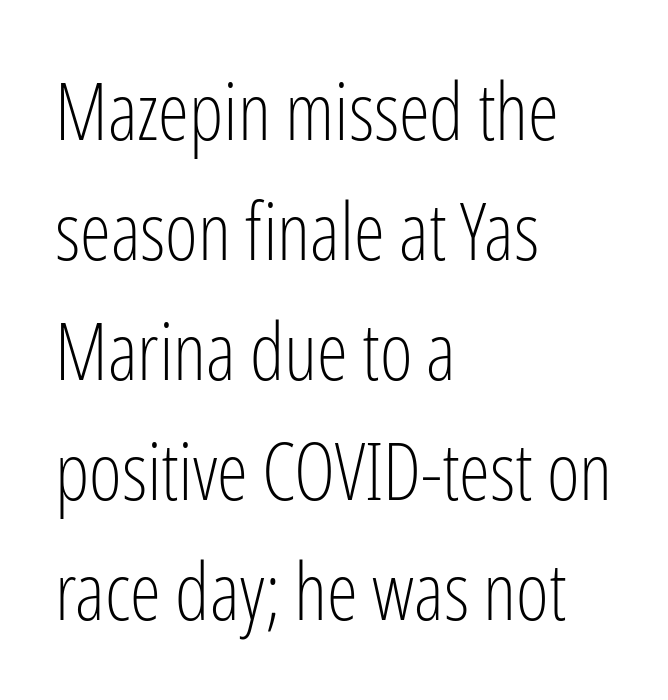
{"serif": "no", "italic": "no", "bold": "no", "weight": "light", "width": "condensed", "stroke_contrast": "low", "x_height": "medium", "monospaced": "no", "underline": "no", "align": "left", "line_spacing": "normal", "line_spacing_ratio": 1.52, "letter_spacing": "normal", "letter_spacing_em": 0.0, "glyph_px": 79}
